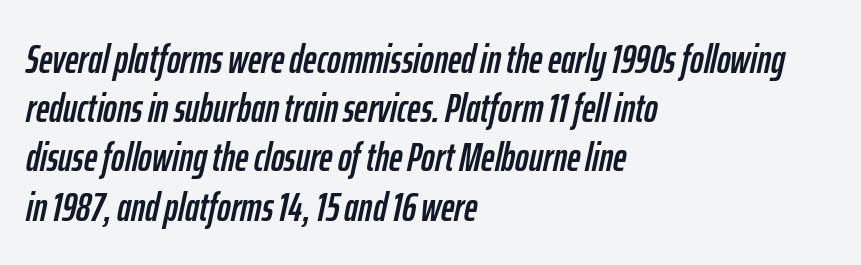
{"italic": "yes", "lean": "right", "slant_degrees": 12, "width": "condensed", "stroke_contrast": "low", "x_height": "medium", "monospaced": "no", "underline": "no", "align": "left", "line_spacing_ratio": 1.2, "letter_spacing": "normal", "letter_spacing_em": 0.0, "glyph_px": 41}
